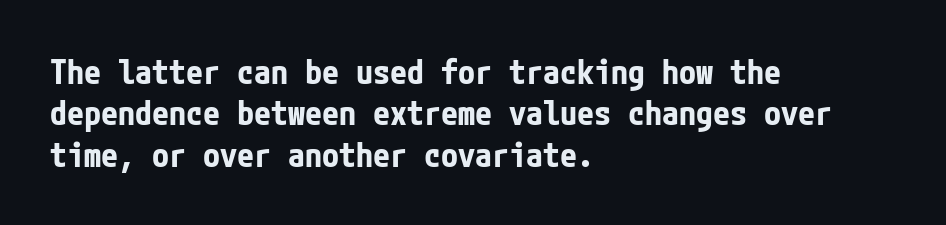
The image shows 34 px bold, condensed sans-serif type, upright; set left-aligned, line spacing 1.22x, normal letter spacing, not underlined; low stroke contrast and a medium x-height.
